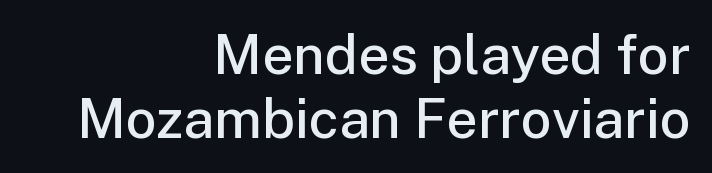
The image shows 55 px semibold sans-serif type, upright; set right-aligned, line spacing 1.17x, normal letter spacing, not underlined; low stroke contrast and a medium x-height.
